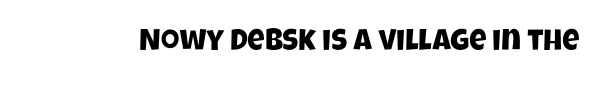
This rendering employs a face without finishing strokes, i.e., a sans-serif. The rendering uses natural spacing where letterforms have individual widths. Letter spacing: default. The gap between lines stays unmarked.
